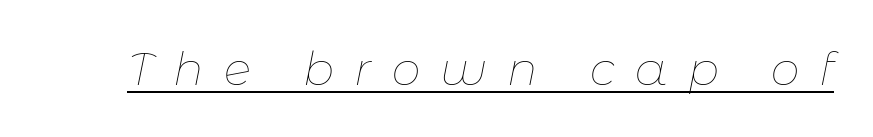
Q: Is the text bold? A: No.
Q: Is the text italic (slanted)? A: Yes, it leans right by about 11 degrees.
Q: Is the text underlined? A: Yes.
Q: Is the spacing between letters normal or unusually wide? A: Unusually wide.
Q: Width (condensed, normal, or wide)? A: Normal.
Q: Stroke contrast? A: Low.
Q: x-height? A: Medium.
Q: Monospaced? A: No.
